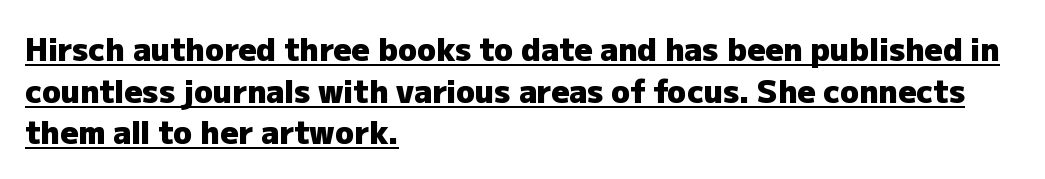
{"serif": "no", "italic": "no", "bold": "yes", "weight": "heavy", "width": "normal", "stroke_contrast": "low", "x_height": "medium", "monospaced": "no", "underline": "yes", "align": "left", "line_spacing": "normal", "line_spacing_ratio": 1.34, "letter_spacing": "normal", "letter_spacing_em": 0.0, "glyph_px": 31}
